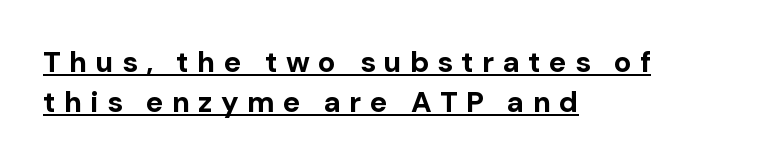
{"serif": "no", "italic": "no", "bold": "yes", "weight": "bold", "width": "normal", "stroke_contrast": "low", "x_height": "medium", "monospaced": "no", "underline": "yes", "align": "left", "line_spacing": "normal", "line_spacing_ratio": 1.37, "letter_spacing": "wide", "letter_spacing_em": 0.29, "glyph_px": 29}
